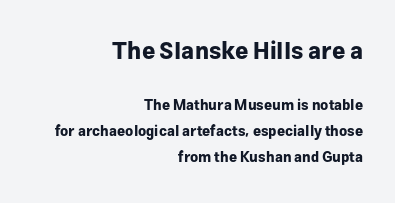
Tall strokes in this sample are plumb rather than angled. These words are printed bold, with thick strokes throughout. Anything drawn beneath the words? Only blank space. Honestly, the letter spacing is just normal — you wouldn't notice it.
